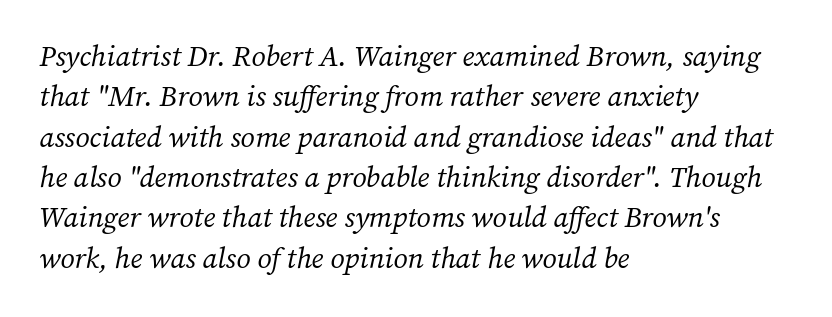
The image shows 29 px regular-weight serif type, italic (leaning right); set left-aligned, normal line spacing (1.39x), normal letter spacing, not underlined; medium stroke contrast and a medium x-height.
